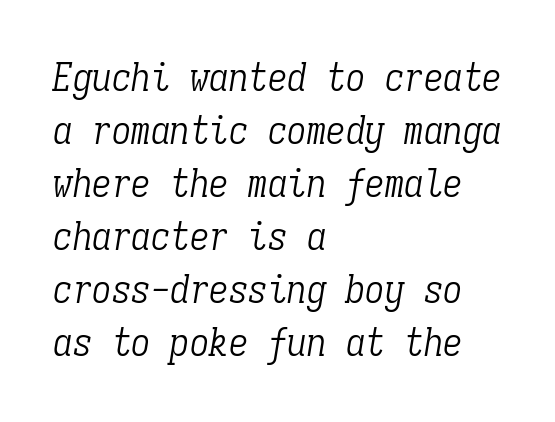
Q: Is the text bold? A: No.
Q: Is the text italic (slanted)? A: Yes, it leans right by about 9 degrees.
Q: Is the typeface a serif or a sans-serif typeface? A: Serif.
Q: Is the text underlined? A: No.
Q: How is the paragraph aligned? A: Left-aligned.
Q: Is the spacing between letters normal or unusually wide? A: Normal.
Q: Is the spacing between lines tight, normal or loose? A: Normal.
Q: Width (condensed, normal, or wide)? A: Condensed.
Q: Stroke contrast? A: Low.
Q: x-height? A: Medium.
Q: Monospaced? A: Yes.
